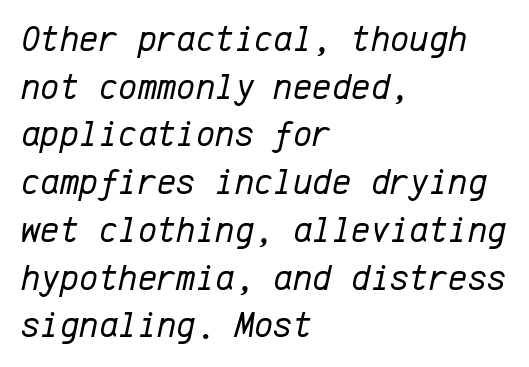
Typeset ragged right — the left edge is the straight one. Note the uniform advance width — an 'i' takes as much space as an 'm'. Is the type slanted? Yes — the strokes lean at a clear angle. Descender tails drop into unmarked territory. Stroke thickness stays within the range of a standard reading face or lighter.
